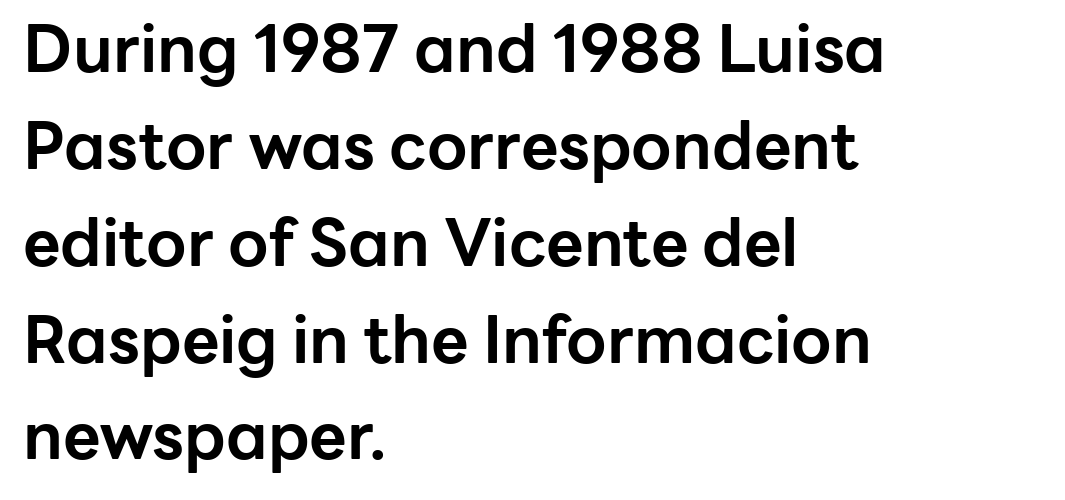
Q: Is the text bold? A: Yes.
Q: Is the text italic (slanted)? A: No, it is upright.
Q: Is the typeface a serif or a sans-serif typeface? A: Sans-serif.
Q: Is the text underlined? A: No.
Q: How is the paragraph aligned? A: Left-aligned.
Q: Is the spacing between letters normal or unusually wide? A: Normal.
Q: Is the spacing between lines tight, normal or loose? A: Normal.
Q: Width (condensed, normal, or wide)? A: Normal.
Q: Stroke contrast? A: Low.
Q: x-height? A: Medium.
Q: Monospaced? A: No.
